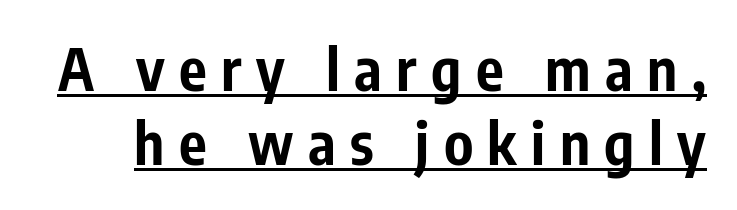
A sans-serif font was chosen for this passage. The type is letterspaced generously, with wide tracking. Does a line run under the words? Yes, clearly. Strong, thick strokes mark this as bold type. This is the regular roman posture of the typeface.
